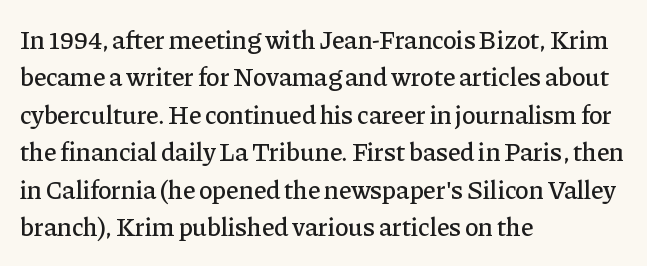
Q: Is the text italic (slanted)? A: No, it is upright.
Q: Is the text underlined? A: No.
Q: How is the paragraph aligned? A: Left-aligned.
Q: Is the spacing between letters normal or unusually wide? A: Normal.
Q: Is the spacing between lines tight, normal or loose? A: Normal.
